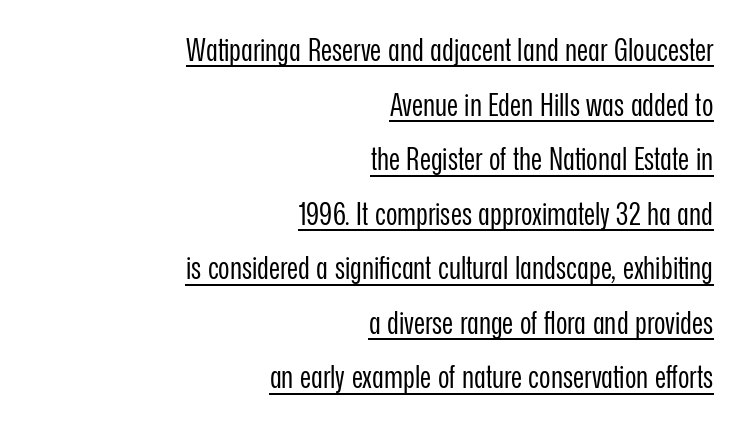
Q: Is the text bold? A: No.
Q: Is the text italic (slanted)? A: No, it is upright.
Q: Is the typeface a serif or a sans-serif typeface? A: Sans-serif.
Q: Is the text underlined? A: Yes.
Q: How is the paragraph aligned? A: Right-aligned.
Q: Is the spacing between letters normal or unusually wide? A: Normal.
Q: Width (condensed, normal, or wide)? A: Condensed.
Q: Stroke contrast? A: Low.
Q: x-height? A: Medium.
Q: Monospaced? A: No.
